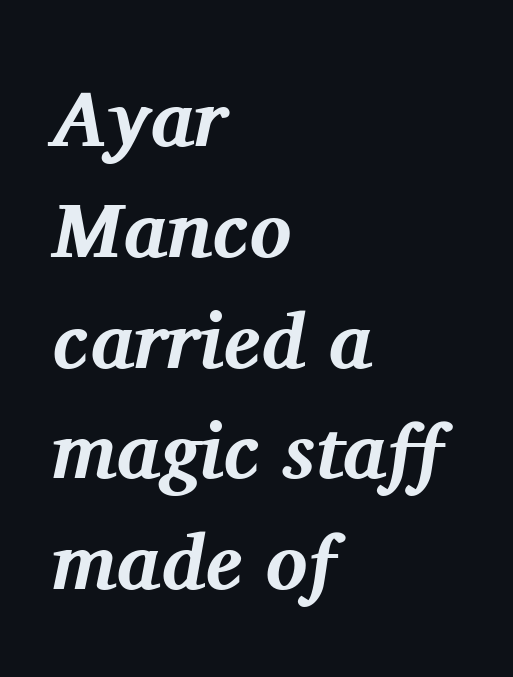
Q: Is the text bold? A: Yes.
Q: Is the text italic (slanted)? A: Yes, it leans right by about 11 degrees.
Q: Is the typeface a serif or a sans-serif typeface? A: Serif.
Q: Is the text underlined? A: No.
Q: How is the paragraph aligned? A: Left-aligned.
Q: Is the spacing between letters normal or unusually wide? A: Normal.
Q: Is the spacing between lines tight, normal or loose? A: Normal.
Q: Width (condensed, normal, or wide)? A: Normal.
Q: Stroke contrast? A: Medium.
Q: x-height? A: Medium.
Q: Monospaced? A: No.
